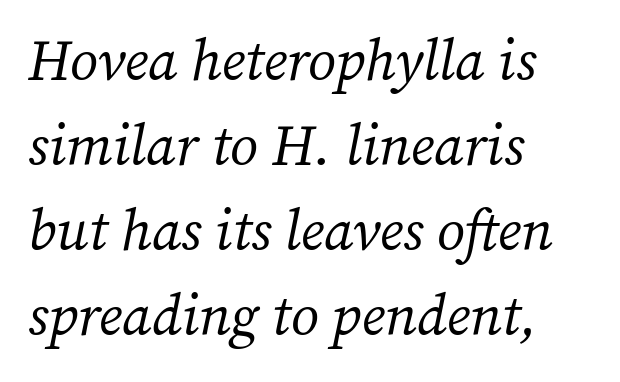
The image shows 57 px regular-weight serif type, italic (leaning right); set left-aligned, normal line spacing (1.49x), normal letter spacing, not underlined; medium stroke contrast and a medium x-height.
